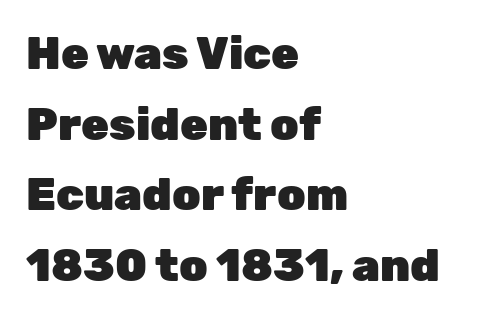
The image shows 45 px heavy sans-serif type, upright; set left-aligned, normal line spacing (1.57x), normal letter spacing, not underlined; low stroke contrast and a medium x-height.
